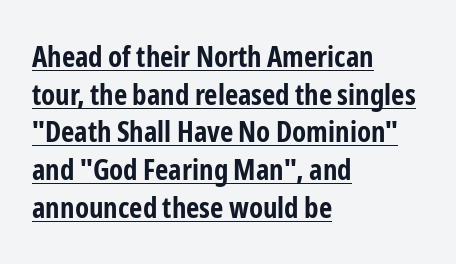
{"serif": "no", "italic": "no", "bold": "yes", "weight": "bold", "width": "condensed", "stroke_contrast": "low", "x_height": "medium", "monospaced": "no", "underline": "yes", "align": "left", "line_spacing": "normal", "line_spacing_ratio": 1.3, "letter_spacing": "normal", "letter_spacing_em": 0.0, "glyph_px": 29}
